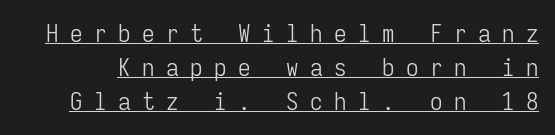
The image shows 25 px text type, upright; set normal line spacing (1.36x), unusually wide letter spacing (+0.46 em), underlined.
